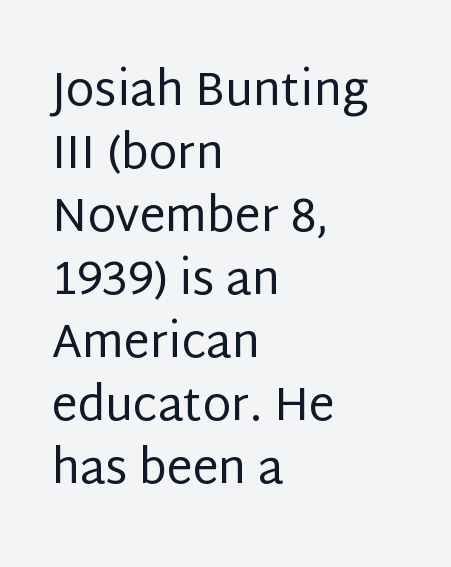
Decoration check: the copy has no underline. Counters stay open thanks to moderate or lighter strokes. Leftover space on each line is placed entirely after the last word. This is roman type, the default non-slanted kind.
